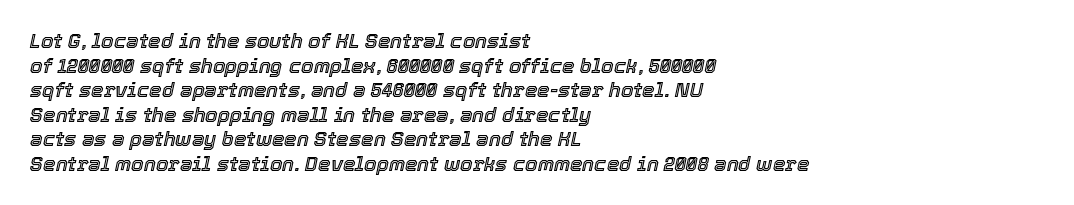
{"italic": "yes", "lean": "right", "slant_degrees": 12, "underline": "no", "align": "left", "line_spacing_ratio": 1.23, "letter_spacing": "normal", "letter_spacing_em": 0.0, "glyph_px": 20}
